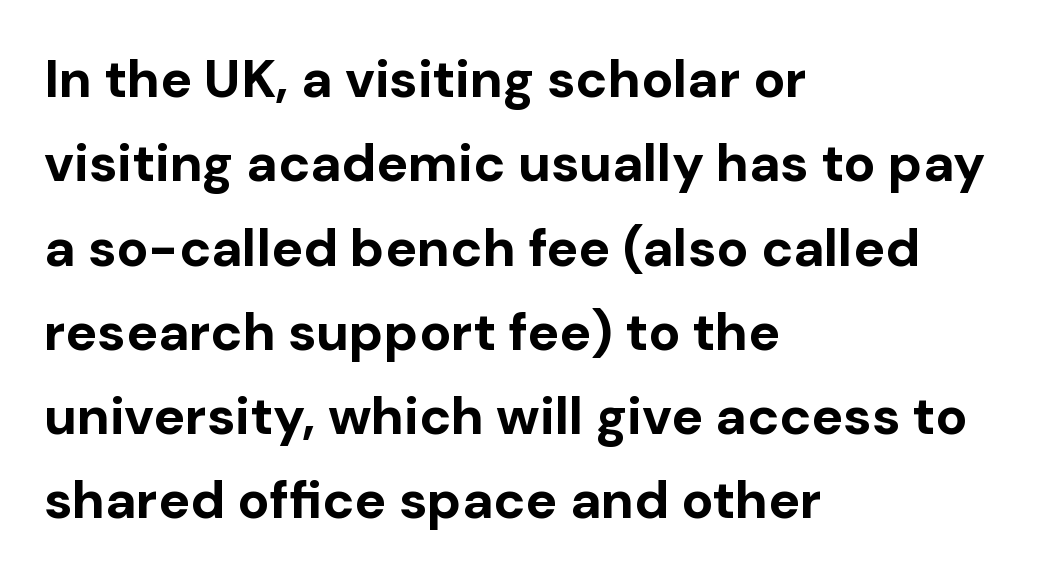
Q: Is the text bold? A: Yes.
Q: Is the text italic (slanted)? A: No, it is upright.
Q: Is the typeface a serif or a sans-serif typeface? A: Sans-serif.
Q: Is the text underlined? A: No.
Q: How is the paragraph aligned? A: Left-aligned.
Q: Is the spacing between letters normal or unusually wide? A: Normal.
Q: Is the spacing between lines tight, normal or loose? A: Normal.
Q: Width (condensed, normal, or wide)? A: Normal.
Q: Stroke contrast? A: Low.
Q: x-height? A: Medium.
Q: Monospaced? A: No.
